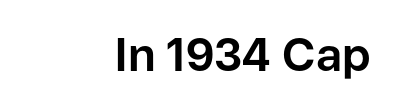
The rag falls on the left side of this text block. Words appear dense and cohesive because spacing is normal. The area under the type is left untouched. A dark, heavy texture on the line: the type is bold.
